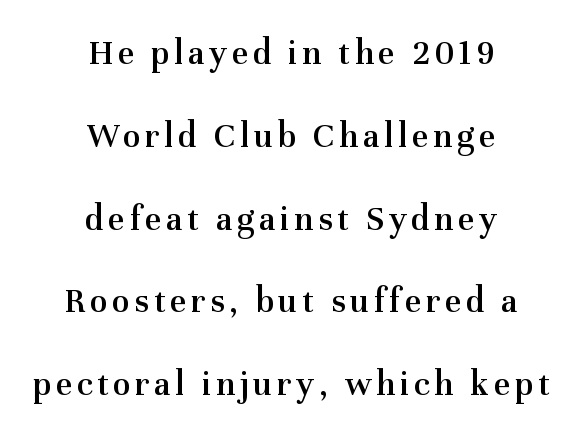
Strokes here are thickened, but only to semibold level. This sample has the flowing, uneven cadence of proportional lettering. This sample uses an upright cut, with every glyph sitting square on the baseline. The lines are quadded center.
